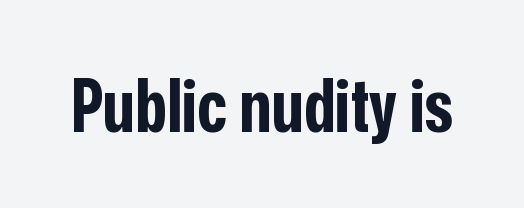
The passage shown is typed in a proportional face where columns would drift. Does extra space separate the letters? No, they use regular spacing. The passage shown is typeset with a sans-serif family. Notice how the stems are strictly vertical — no italics here. Letters rest on an invisible, unmarked baseline.
